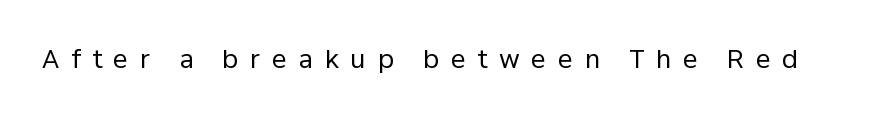
Q: Is the text bold? A: No.
Q: Is the text italic (slanted)? A: No, it is upright.
Q: Is the text underlined? A: No.
Q: Is the spacing between letters normal or unusually wide? A: Unusually wide.
